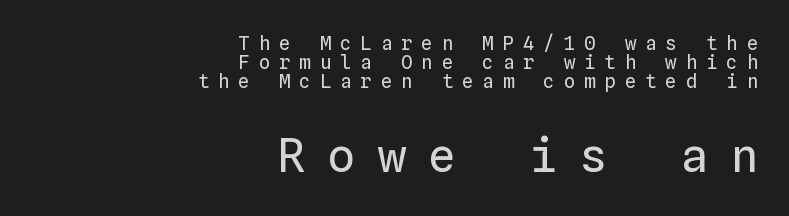
{"italic": "no", "bold": "no", "weight": "regular", "width": "normal", "stroke_contrast": "low", "x_height": "medium", "monospaced": "yes", "underline": "no", "align": "right", "line_spacing": "tight", "line_spacing_ratio": 1.01, "letter_spacing": "wide", "letter_spacing_em": 0.47, "larger_block": "second", "size_ratio": 2.47, "glyph_px": 47}
